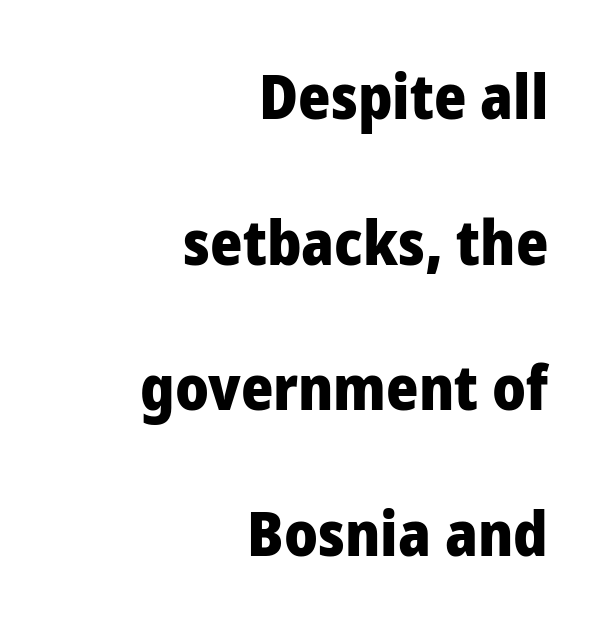
Words float on clear page, feet unadorned. The passage shown is typed in a proportional face where columns would drift. Is this a sans? Yes — the strokes have no serifs. The letterforms sit shoulder to shoulder at normal distance.
